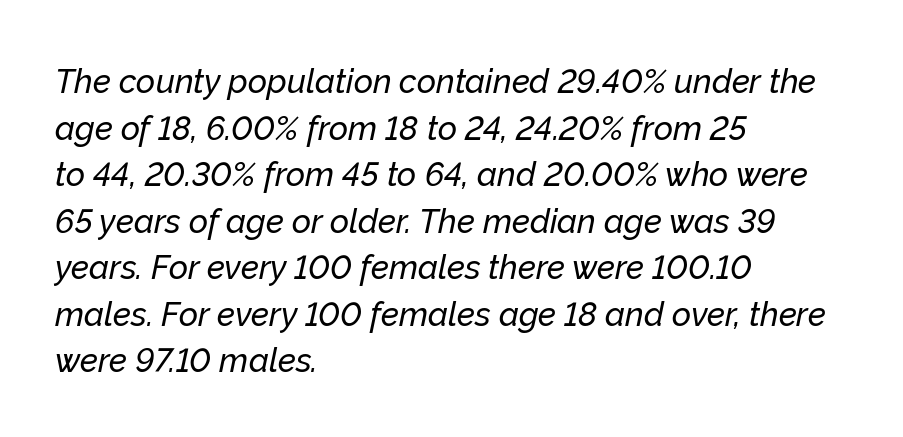
Q: Is the text italic (slanted)? A: Yes, it leans right by about 12 degrees.
Q: Is the text underlined? A: No.
Q: How is the paragraph aligned? A: Left-aligned.
Q: Is the spacing between letters normal or unusually wide? A: Normal.
Q: Is the spacing between lines tight, normal or loose? A: Normal.
Q: Width (condensed, normal, or wide)? A: Normal.
Q: Stroke contrast? A: Low.
Q: x-height? A: Medium.
Q: Monospaced? A: No.
